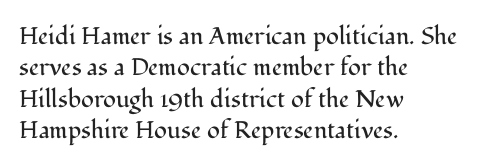
The image shows 24 px text type, upright; set left-aligned, normal line spacing (1.31x), normal letter spacing, not underlined.
